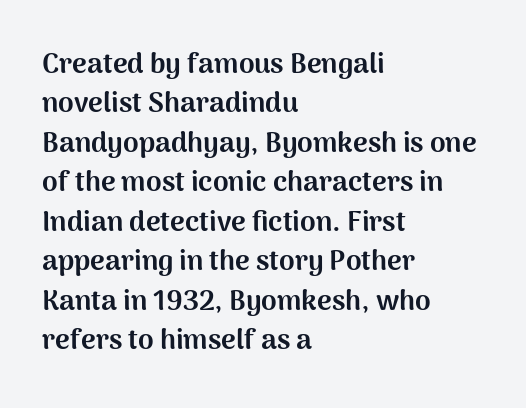
{"serif": "no", "italic": "no", "bold": "yes", "weight": "bold", "width": "normal", "stroke_contrast": "medium", "x_height": "medium", "monospaced": "no", "underline": "no", "align": "left", "line_spacing": "normal", "line_spacing_ratio": 1.41, "letter_spacing": "normal", "letter_spacing_em": 0.0, "glyph_px": 28}
